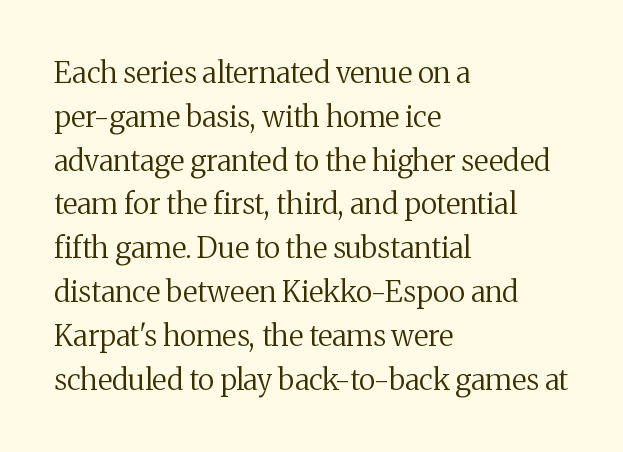
The image shows 29 px regular-weight serif type, upright; set left-aligned, normal line spacing (1.51x), normal letter spacing, not underlined; medium stroke contrast and a medium x-height.
